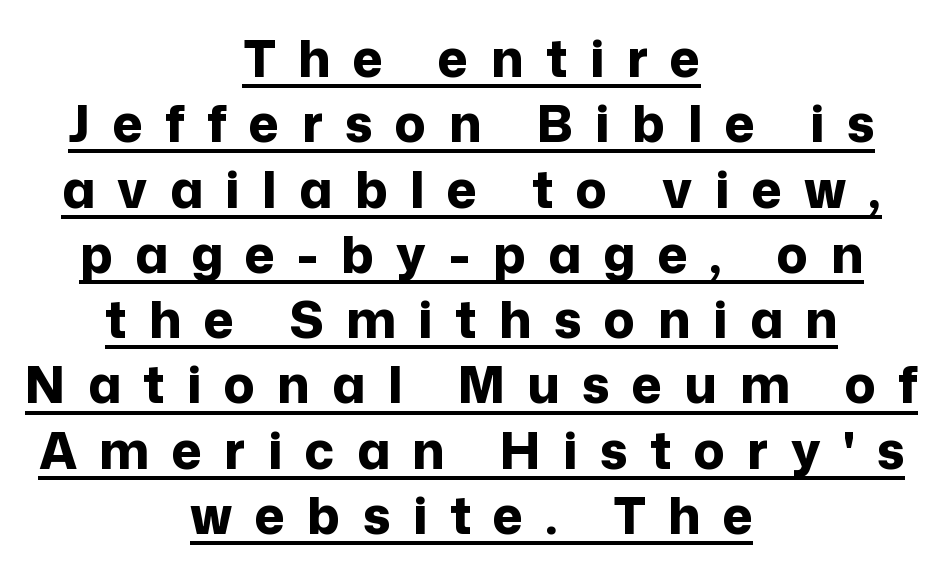
{"serif": "no", "italic": "no", "bold": "yes", "weight": "bold", "width": "normal", "stroke_contrast": "low", "x_height": "medium", "monospaced": "no", "underline": "yes", "align": "center", "line_spacing": "normal", "line_spacing_ratio": 1.28, "letter_spacing": "wide", "letter_spacing_em": 0.44, "glyph_px": 51}
